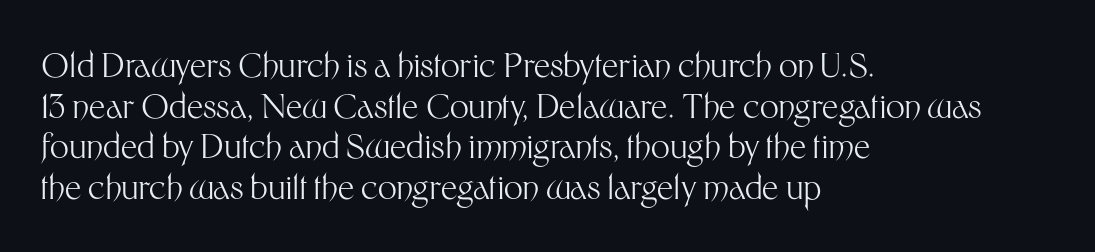
{"serif": "no", "italic": "no", "bold": "no", "weight": "light", "width": "normal", "stroke_contrast": "medium", "x_height": "medium", "monospaced": "no", "underline": "no", "align": "left", "line_spacing_ratio": 1.23, "letter_spacing": "normal", "letter_spacing_em": 0.0, "glyph_px": 33}
